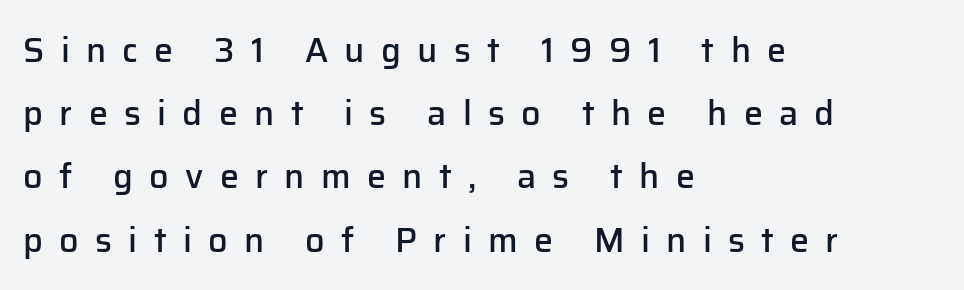
The image shows 34 px semibold sans-serif type, upright; set left-aligned, line spacing 1.86x, unusually wide letter spacing (+0.48 em), not underlined; low stroke contrast and a medium x-height.
